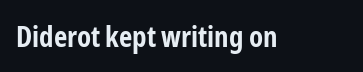
{"serif": "no", "italic": "no", "bold": "yes", "weight": "bold", "width": "condensed", "stroke_contrast": "low", "x_height": "medium", "monospaced": "no", "underline": "no", "letter_spacing": "normal", "letter_spacing_em": 0.0, "glyph_px": 29}
